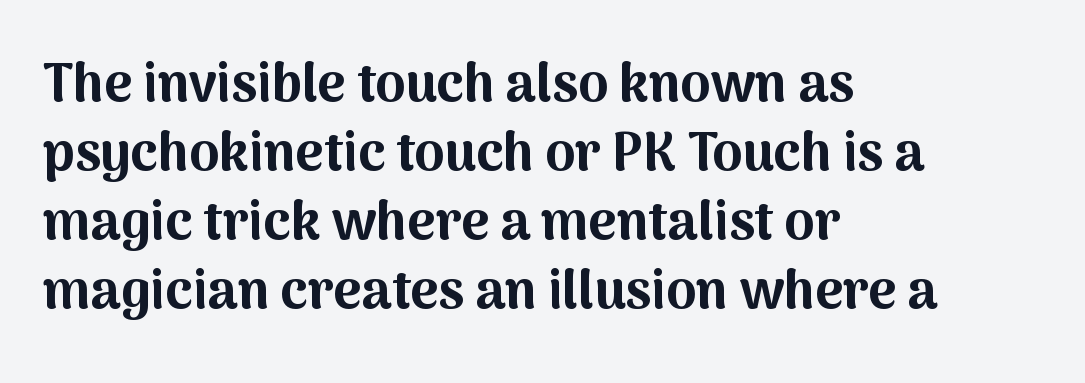
Q: Is the text bold? A: Yes.
Q: Is the text italic (slanted)? A: No, it is upright.
Q: Is the typeface a serif or a sans-serif typeface? A: Sans-serif.
Q: Is the text underlined? A: No.
Q: How is the paragraph aligned? A: Left-aligned.
Q: Is the spacing between letters normal or unusually wide? A: Normal.
Q: Is the spacing between lines tight, normal or loose? A: Normal.
Q: Width (condensed, normal, or wide)? A: Normal.
Q: Stroke contrast? A: Medium.
Q: x-height? A: Medium.
Q: Monospaced? A: No.
